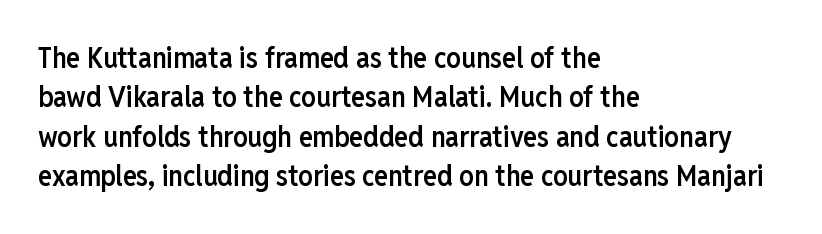
{"serif": "no", "italic": "no", "bold": "semi", "weight": "semibold", "width": "condensed", "stroke_contrast": "low", "x_height": "medium", "monospaced": "no", "underline": "no", "align": "left", "line_spacing": "normal", "line_spacing_ratio": 1.36, "letter_spacing": "normal", "letter_spacing_em": 0.0, "glyph_px": 29}
